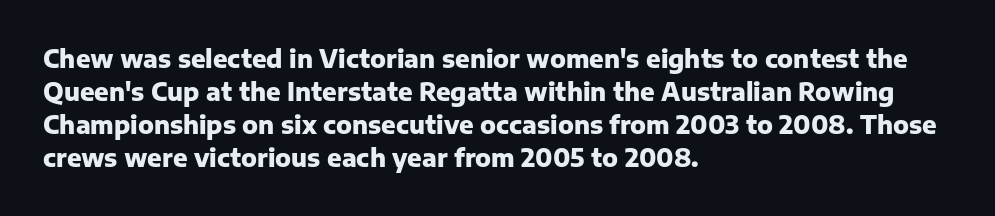
The tracking reads as untouched default to a designer's eye. Check the space under the baseline: it is left empty. The letters stand straight up with perfectly vertical stems. Each line starts at the same left margin while the right side varies. Weight check: bold — yes, fully. These lines sit exactly where default settings would place them.
